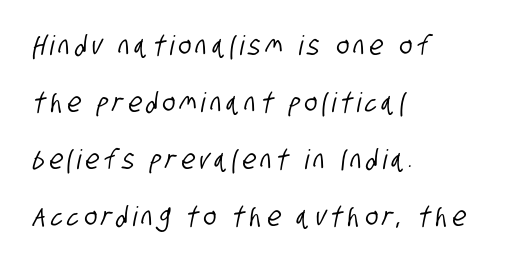
Q: Is the text underlined? A: No.
Q: How is the paragraph aligned? A: Left-aligned.
Q: Is the spacing between lines tight, normal or loose? A: Loose.
